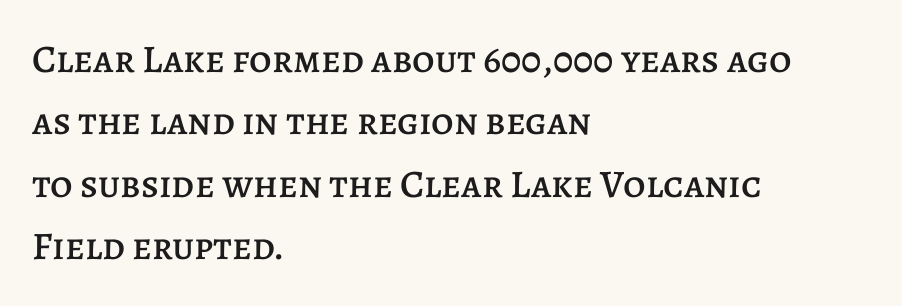
{"italic": "no", "width": "normal", "stroke_contrast": "low", "x_height": "large", "monospaced": "no", "underline": "no", "align": "left", "line_spacing": "normal", "line_spacing_ratio": 1.6, "letter_spacing": "normal", "letter_spacing_em": 0.0, "glyph_px": 39}
